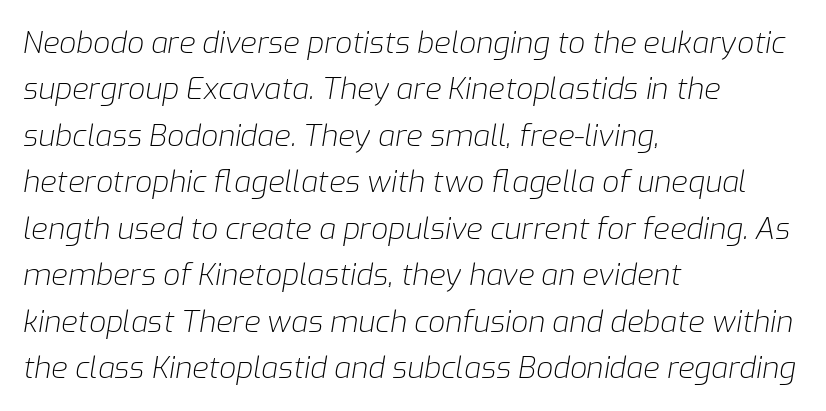
Q: Is the text bold? A: No.
Q: Is the text italic (slanted)? A: Yes, it leans right by about 9 degrees.
Q: Is the text underlined? A: No.
Q: How is the paragraph aligned? A: Left-aligned.
Q: Is the spacing between letters normal or unusually wide? A: Normal.
Q: Is the spacing between lines tight, normal or loose? A: Normal.
Q: Width (condensed, normal, or wide)? A: Normal.
Q: Stroke contrast? A: Low.
Q: x-height? A: Medium.
Q: Monospaced? A: No.
